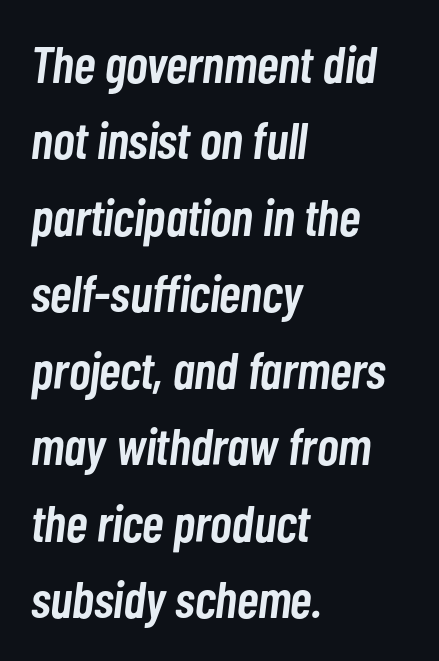
Is the letter spacing exaggerated? No — it looks like the ordinary default. Note the varied advance widths — an 'i' is clearly narrower than an 'm'. The paragraph has a hard left edge and a soft right edge. These lines carry some extra weight — a demibold, not a full bold. Descenders are the only things crossing below the line.
